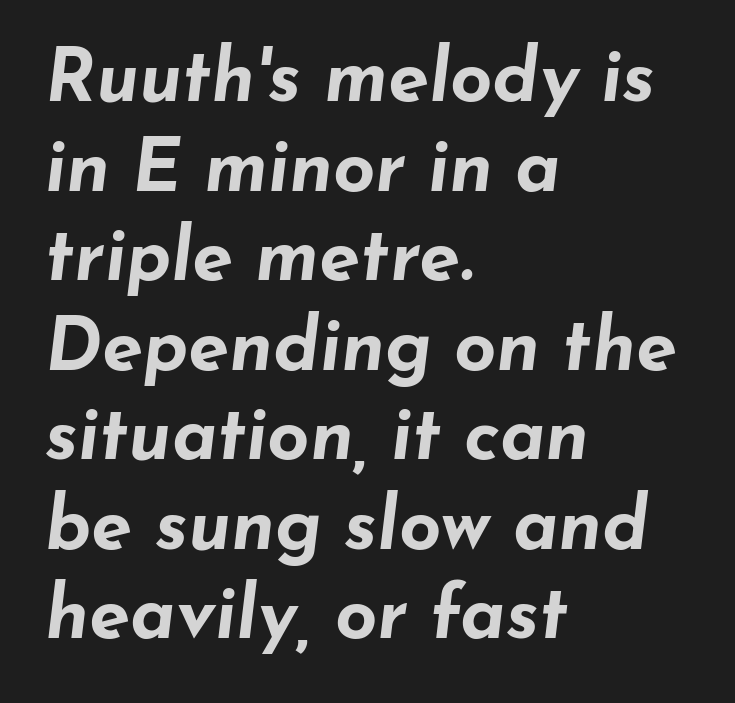
The passage shown leans; its letterforms are oblique. This sample is left-justified, so line endings fall wherever the words run out. Just letters on the line, the space beneath them empty. These lines are rendered in a variable-pitch font.
